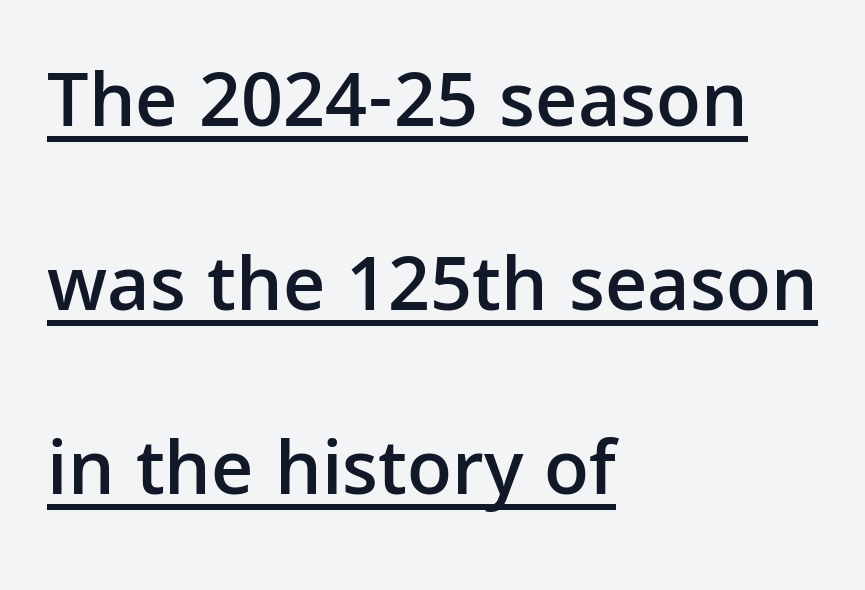
Q: Is the text bold? A: Semi-bold.
Q: Is the text italic (slanted)? A: No, it is upright.
Q: Is the typeface a serif or a sans-serif typeface? A: Sans-serif.
Q: Is the text underlined? A: Yes.
Q: How is the paragraph aligned? A: Left-aligned.
Q: Is the spacing between letters normal or unusually wide? A: Normal.
Q: Is the spacing between lines tight, normal or loose? A: Loose.
Q: Width (condensed, normal, or wide)? A: Normal.
Q: Stroke contrast? A: Low.
Q: x-height? A: Medium.
Q: Monospaced? A: No.
